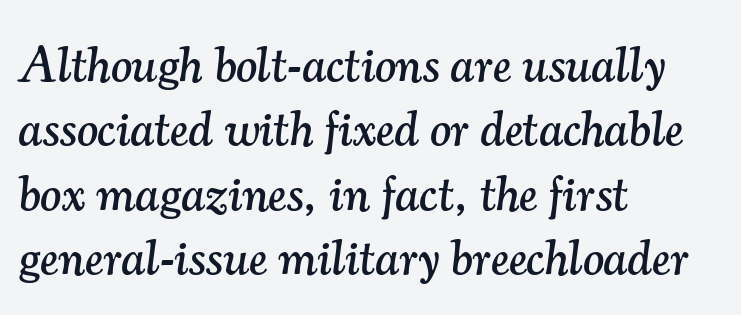
Underlining? Definitely not there. Typeset ragged right — the left edge is the straight one. These lines were composed using italics. Character widths vary here, with narrow letters taking less room than wide ones. What's the leading like? Ordinary, nothing unusual. I'd call this a serif setting — the letters wear small feet.
